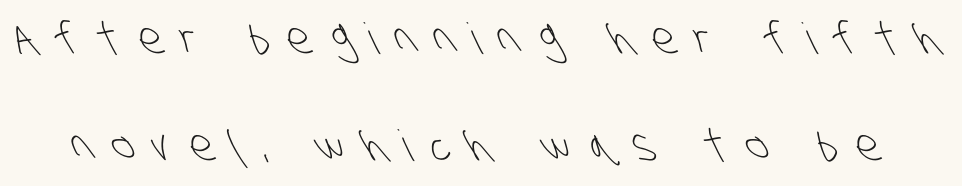
Ink coverage per letter is moderate at most. The line-height multiplier appears high, well above default. Each word looks stretched out because of the extra space between its letters. The passage shown is typeset with a sans-serif family. The passage shown is typed in a proportional face where columns would drift. Just letters on the line, the space beneath them empty.
